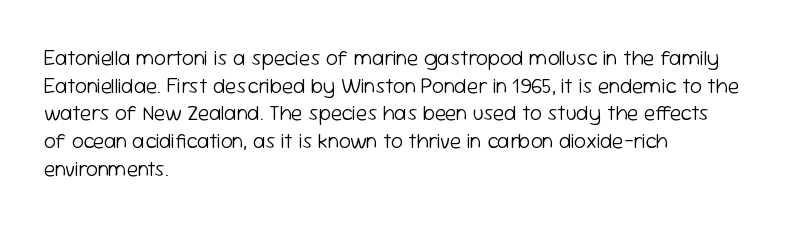
Q: Is the text bold? A: No.
Q: Is the text italic (slanted)? A: No, it is upright.
Q: Is the text underlined? A: No.
Q: How is the paragraph aligned? A: Left-aligned.
Q: Is the spacing between letters normal or unusually wide? A: Normal.
Q: Is the spacing between lines tight, normal or loose? A: Normal.
